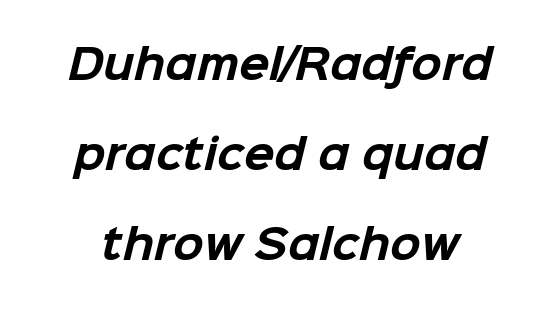
The image shows 40 px bold sans-serif type; set loose line spacing (2.25x), normal letter spacing, not underlined; low stroke contrast and a medium x-height.
